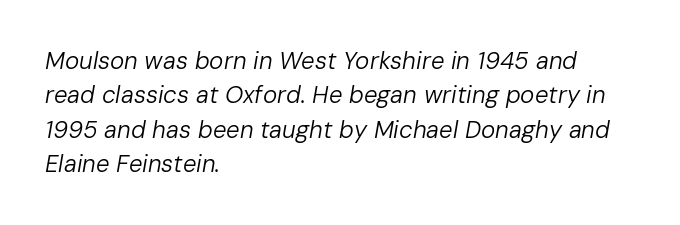
{"italic": "yes", "lean": "right", "slant_degrees": 10, "bold": "no", "underline": "no", "align": "left", "line_spacing": "normal", "line_spacing_ratio": 1.43, "letter_spacing": "normal", "letter_spacing_em": 0.0, "glyph_px": 24}
